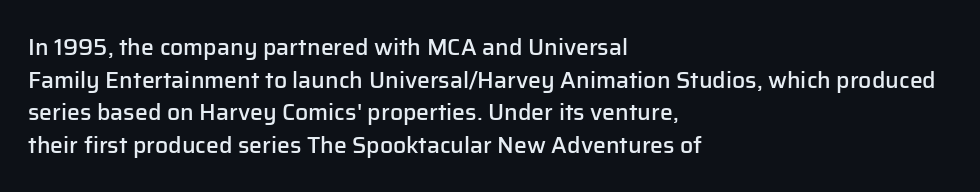
{"italic": "no", "bold": "semi", "underline": "no", "align": "left", "line_spacing": "normal", "line_spacing_ratio": 1.42, "letter_spacing": "normal", "letter_spacing_em": 0.0, "glyph_px": 23}
